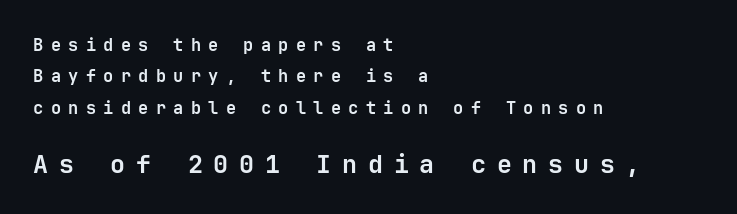
Q: Is the text bold? A: Yes.
Q: Is the text italic (slanted)? A: No, it is upright.
Q: Is the text underlined? A: No.
Q: How is the paragraph aligned? A: Left-aligned.
Q: Is the spacing between letters normal or unusually wide? A: Unusually wide.
Q: Which block of text is set in a larger size, the first (top) or the second (bottom)? A: The second (bottom) one.
